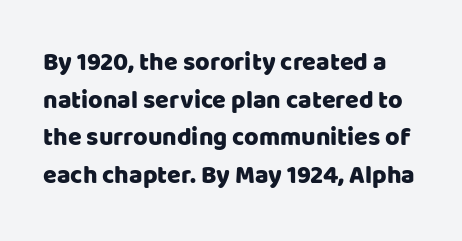
The image shows 25 px text type, upright; set normal line spacing (1.51x), normal letter spacing, not underlined.
